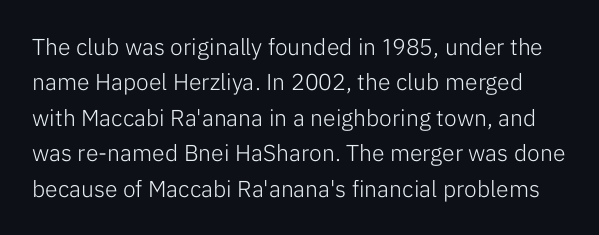
Q: Is the text bold? A: No.
Q: Is the text italic (slanted)? A: No, it is upright.
Q: Is the text underlined? A: No.
Q: Is the spacing between letters normal or unusually wide? A: Normal.
Q: Is the spacing between lines tight, normal or loose? A: Normal.
